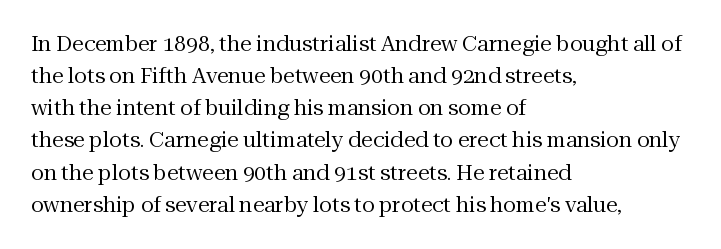
Is the block centered? No — it sits flush against the left margin. Honestly, the row spacing looks completely unremarkable. Check under the words: just untouched page. Ascenders rise straight up at ninety degrees. Nobody touched the tracking dial on this one.
